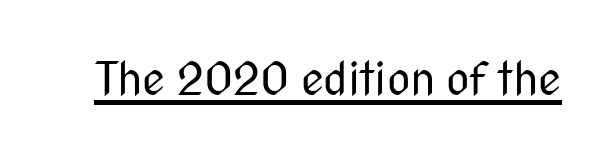
{"serif": "no", "italic": "no", "bold": "no", "weight": "regular", "width": "condensed", "stroke_contrast": "medium", "x_height": "medium", "monospaced": "no", "underline": "yes", "letter_spacing": "normal", "letter_spacing_em": 0.0, "glyph_px": 46}
